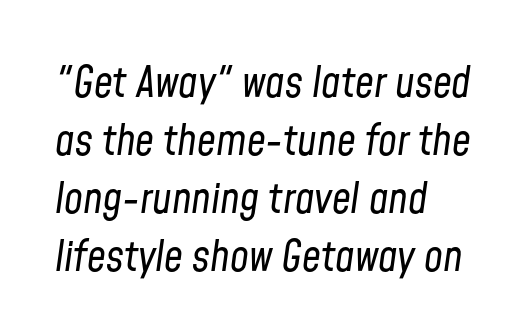
{"italic": "yes", "lean": "right", "slant_degrees": 8, "bold": "no", "weight": "regular", "width": "condensed", "stroke_contrast": "low", "x_height": "medium", "monospaced": "no", "underline": "no", "align": "left", "line_spacing": "normal", "line_spacing_ratio": 1.38, "letter_spacing": "normal", "letter_spacing_em": 0.0, "glyph_px": 42}
